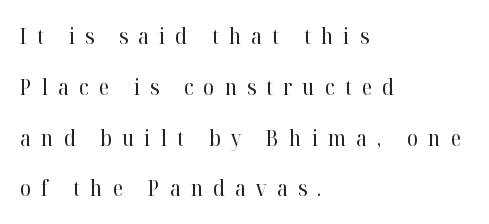
{"italic": "no", "bold": "no", "underline": "no", "align": "left", "line_spacing": "loose", "line_spacing_ratio": 2.31, "letter_spacing": "wide", "letter_spacing_em": 0.47, "glyph_px": 22}
